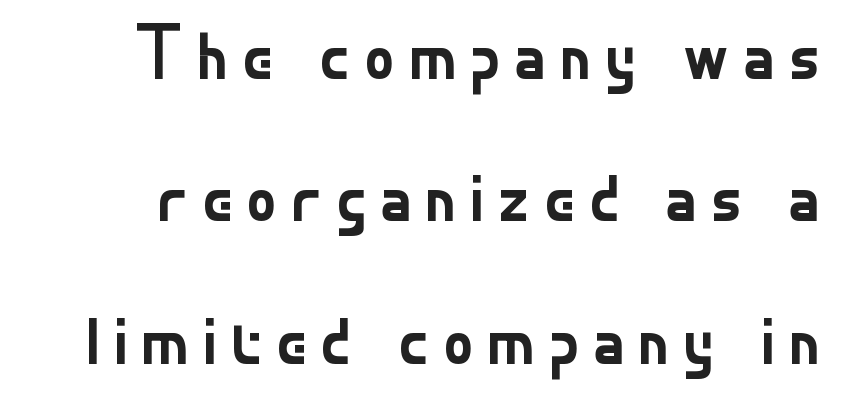
The image shows 77 px regular-weight sans-serif type, upright; set line spacing 1.85x, not underlined; low stroke contrast and a small x-height.
